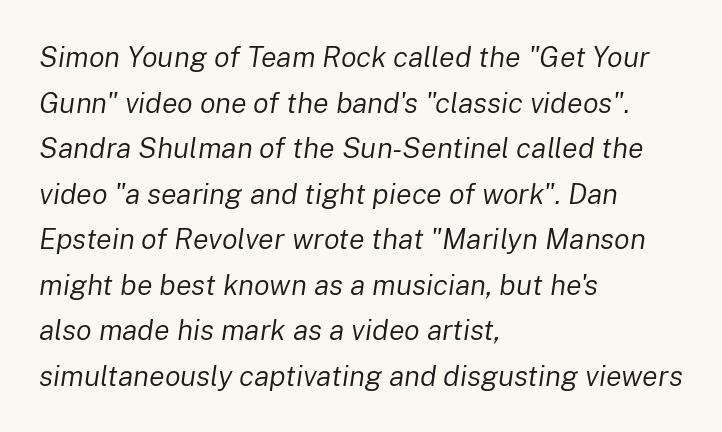
The image shows 29 px regular-weight type, italic (leaning right); set left-aligned, normal line spacing (1.57x), normal letter spacing, not underlined; low stroke contrast and a medium x-height.
